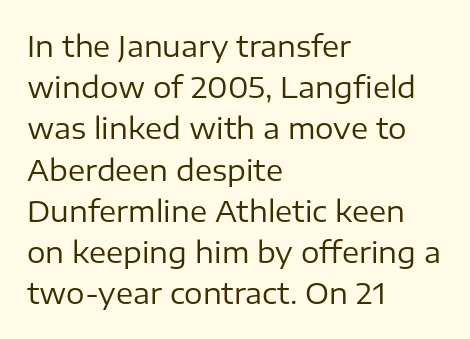
Here the glyphs are tracked normally, forming tight word shapes. The weight tops out at a normal text grade. The letters advance in unequal steps, a hallmark of proportional type. The space between consecutive lines is moderate.
